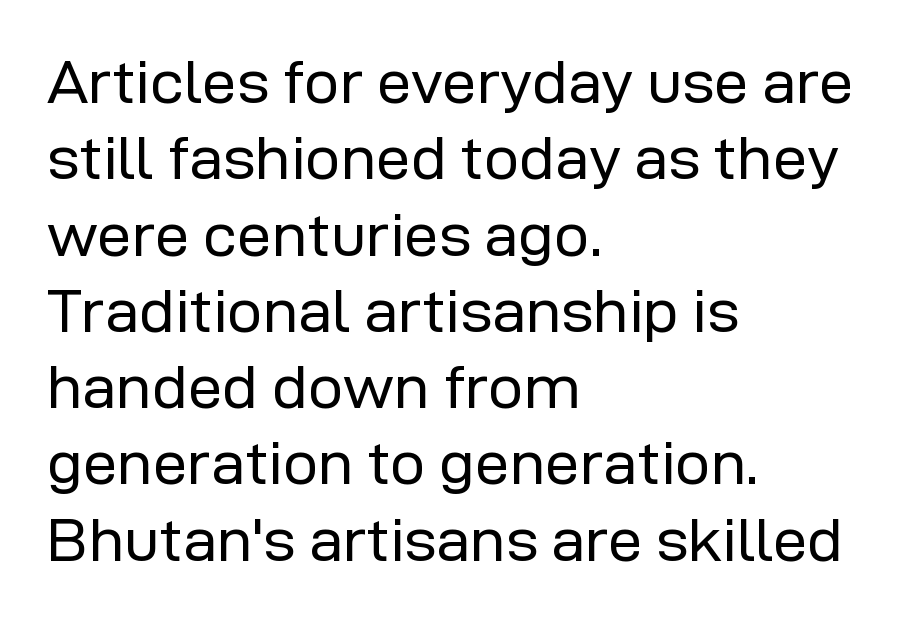
Q: Is the text bold? A: No.
Q: Is the text italic (slanted)? A: No, it is upright.
Q: Is the typeface a serif or a sans-serif typeface? A: Sans-serif.
Q: Is the text underlined? A: No.
Q: How is the paragraph aligned? A: Left-aligned.
Q: Is the spacing between letters normal or unusually wide? A: Normal.
Q: Width (condensed, normal, or wide)? A: Normal.
Q: Stroke contrast? A: Low.
Q: x-height? A: Medium.
Q: Monospaced? A: No.
